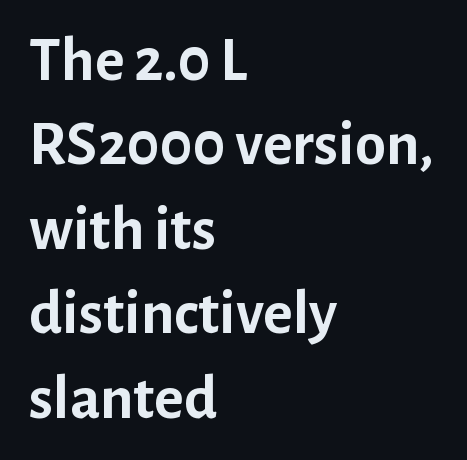
{"serif": "no", "italic": "no", "bold": "yes", "weight": "semibold", "width": "normal", "stroke_contrast": "low", "x_height": "medium", "monospaced": "no", "underline": "no", "align": "left", "line_spacing": "normal", "line_spacing_ratio": 1.34, "letter_spacing": "normal", "letter_spacing_em": 0.0, "glyph_px": 63}
